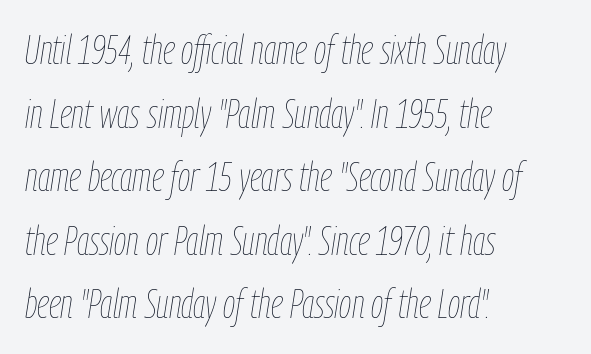
{"italic": "yes", "lean": "right", "slant_degrees": 9, "bold": "no", "weight": "thin", "width": "condensed", "stroke_contrast": "low", "x_height": "medium", "monospaced": "no", "underline": "no", "align": "left", "line_spacing": "normal", "line_spacing_ratio": 1.59, "letter_spacing": "normal", "letter_spacing_em": 0.0, "glyph_px": 40}
